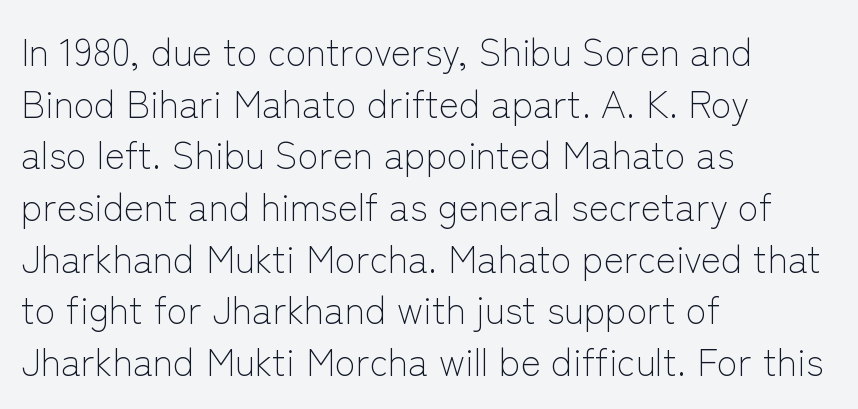
{"serif": "no", "italic": "no", "bold": "no", "weight": "light", "width": "normal", "stroke_contrast": "low", "x_height": "medium", "monospaced": "no", "underline": "no", "align": "left", "line_spacing": "normal", "line_spacing_ratio": 1.36, "letter_spacing": "normal", "letter_spacing_em": 0.0, "glyph_px": 38}
